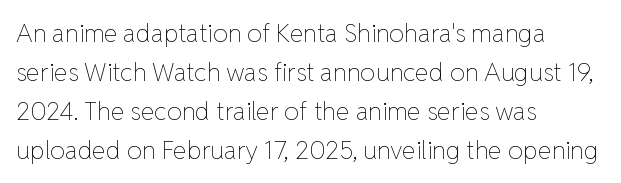
The image shows 25 px text type, upright; set left-aligned, normal line spacing (1.56x), normal letter spacing, not underlined.
